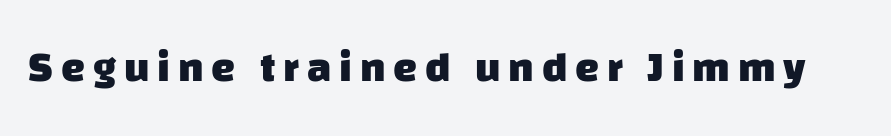
The image shows 43 px heavy sans-serif type; set not underlined; low stroke contrast and a large x-height.
